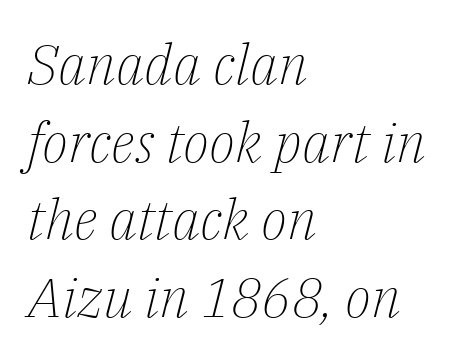
The image shows 55 px light serif type, italic (leaning right); set left-aligned, normal line spacing (1.41x), normal letter spacing, not underlined; low stroke contrast and a medium x-height.
